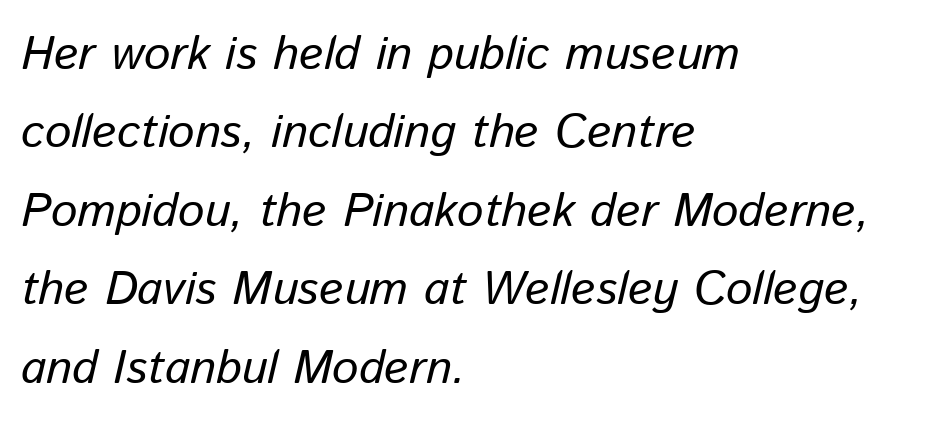
The image shows 47 px regular-weight type, italic (leaning right); set left-aligned, normal line spacing (1.67x), normal letter spacing, not underlined; low stroke contrast and a medium x-height.
